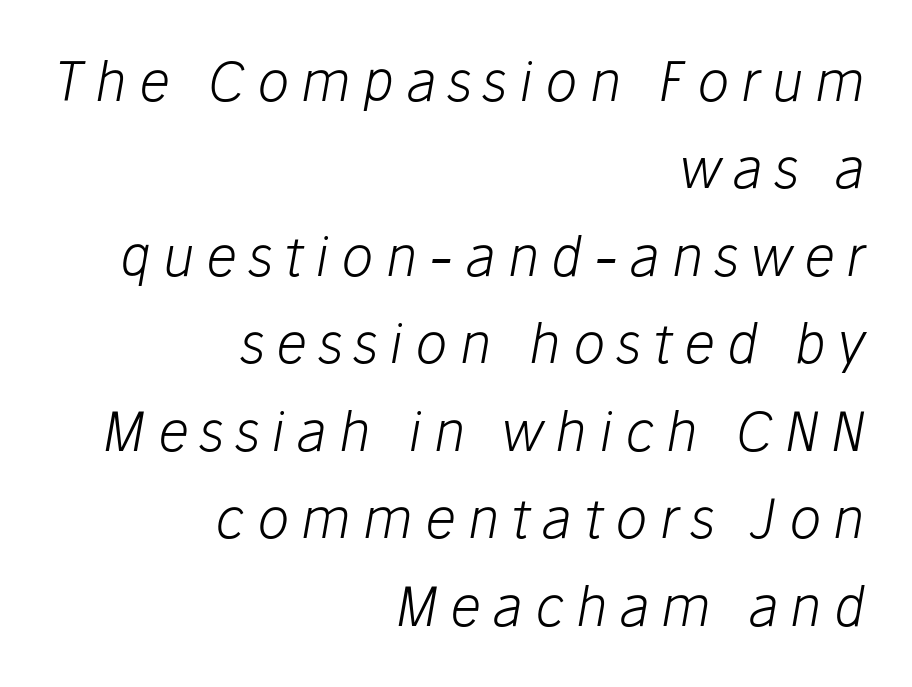
The image shows 54 px light type, italic (leaning right); set right-aligned, normal line spacing (1.62x), unusually wide letter spacing (+0.22 em), not underlined; low stroke contrast and a medium x-height.
